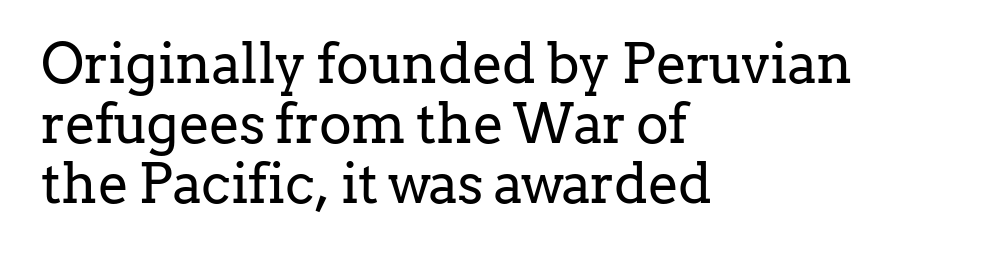
Q: Is the text bold? A: No.
Q: Is the text italic (slanted)? A: No, it is upright.
Q: Is the typeface a serif or a sans-serif typeface? A: Serif.
Q: Is the text underlined? A: No.
Q: How is the paragraph aligned? A: Left-aligned.
Q: Is the spacing between letters normal or unusually wide? A: Normal.
Q: Is the spacing between lines tight, normal or loose? A: Tight.
Q: Width (condensed, normal, or wide)? A: Normal.
Q: Stroke contrast? A: Low.
Q: x-height? A: Medium.
Q: Monospaced? A: No.
